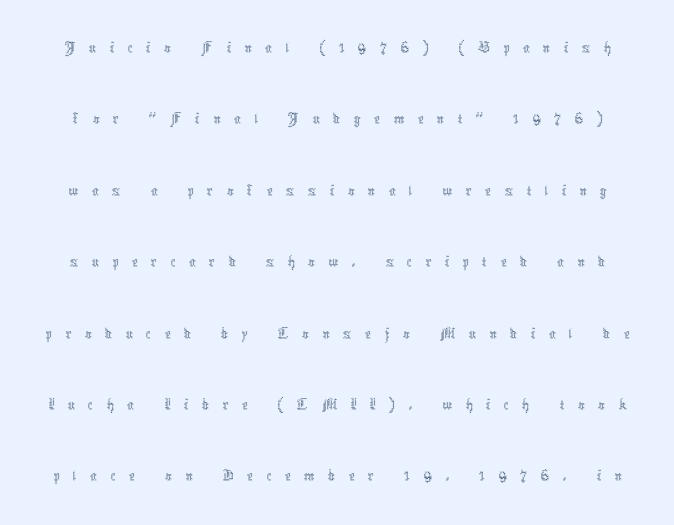
{"italic": "no", "bold": "no", "weight": "thin", "width": "condensed", "x_height": "medium", "monospaced": "no", "underline": "no", "line_spacing": "loose", "line_spacing_ratio": 2.1, "letter_spacing": "wide", "letter_spacing_em": 0.39, "glyph_px": 34}
